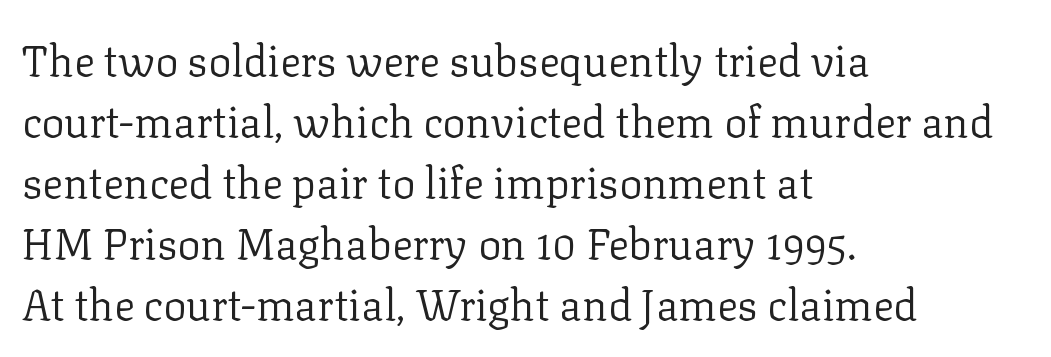
{"serif": "yes", "italic": "no", "bold": "no", "weight": "regular", "width": "normal", "stroke_contrast": "low", "x_height": "medium", "monospaced": "no", "underline": "no", "align": "left", "line_spacing": "normal", "line_spacing_ratio": 1.42, "letter_spacing": "normal", "letter_spacing_em": 0.0, "glyph_px": 43}
